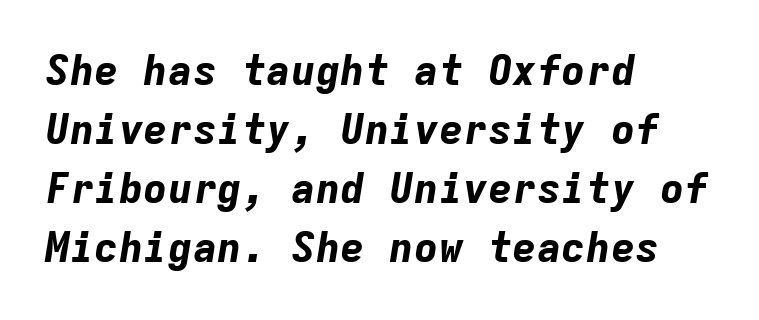
{"italic": "yes", "lean": "right", "slant_degrees": 9, "bold": "yes", "weight": "bold", "width": "normal", "stroke_contrast": "low", "x_height": "medium", "monospaced": "yes", "underline": "no", "align": "left", "line_spacing": "normal", "line_spacing_ratio": 1.44, "letter_spacing": "normal", "letter_spacing_em": 0.0, "glyph_px": 41}
